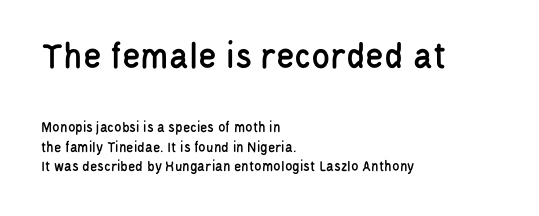
Visually, the top section dominates because its glyphs are scaled up. Descenders are the only things crossing below the line. Vertical strokes here are truly vertical. Students, note that the glyphs here touch the page at normal intervals.
